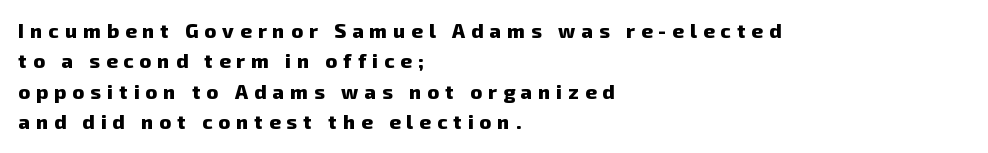
Words appear elongated and porous because spacing is wide. Unmarked baselines from the first word to the last. The block of text has a typical density, with ordinary space between rows. These lines stack with their left ends in a neat column.
